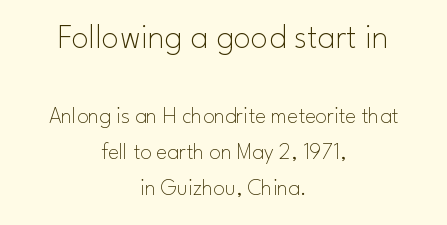
Q: Is the text bold? A: No.
Q: Is the text italic (slanted)? A: No, it is upright.
Q: Is the typeface a serif or a sans-serif typeface? A: Sans-serif.
Q: Is the text underlined? A: No.
Q: How is the paragraph aligned? A: Centered.
Q: Is the spacing between letters normal or unusually wide? A: Normal.
Q: Is the spacing between lines tight, normal or loose? A: Normal.
Q: Which block of text is set in a larger size, the first (top) or the second (bottom)? A: The first (top) one.
Q: Width (condensed, normal, or wide)? A: Normal.
Q: Stroke contrast? A: Low.
Q: x-height? A: Small.
Q: Monospaced? A: No.
